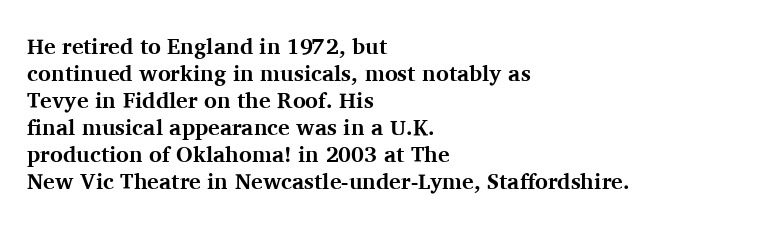
The image shows 22 px bold type, upright; set left-aligned, line spacing 1.23x, normal letter spacing, not underlined.
